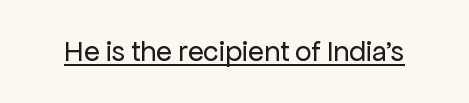
These characters rest on top of a visible drawn line. Ordinary non-slanted type is in use. Is this a heavy cut? Hardly; it is regular or lighter. Here the glyphs are tracked normally, forming tight word shapes.
